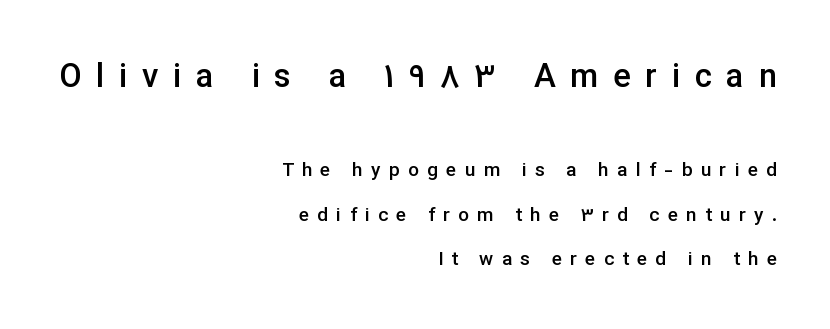
The image shows 33 px semibold sans-serif type, upright; set right-aligned, loose line spacing (2.33x), unusually wide letter spacing (+0.44 em), not underlined; the first (top) block is 1.74x larger; low stroke contrast and a medium x-height.
